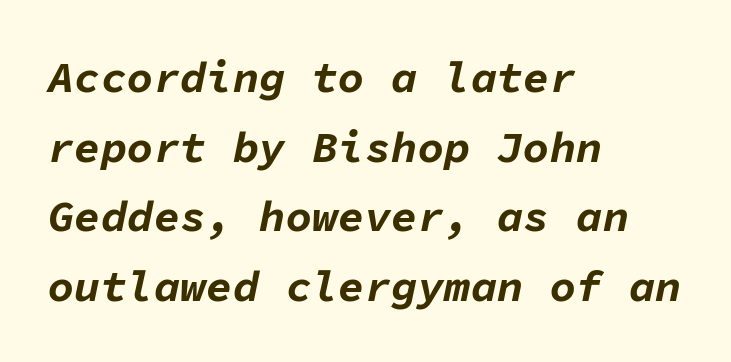
Q: Is the text bold? A: Yes.
Q: Is the text italic (slanted)? A: Yes, it leans right by about 11 degrees.
Q: Is the text underlined? A: No.
Q: How is the paragraph aligned? A: Left-aligned.
Q: Is the spacing between letters normal or unusually wide? A: Normal.
Q: Is the spacing between lines tight, normal or loose? A: Normal.
Q: Width (condensed, normal, or wide)? A: Normal.
Q: Stroke contrast? A: Low.
Q: x-height? A: Medium.
Q: Monospaced? A: Yes.
